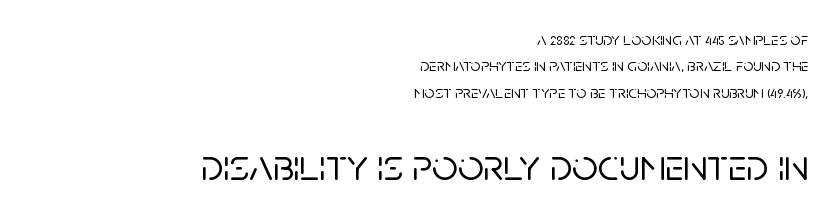
The image shows 45 px sans-serif type, upright; set right-aligned, normal line spacing (1.47x), normal letter spacing, not underlined; the second (bottom) block is 2.5x larger; low stroke contrast and a large x-height.
